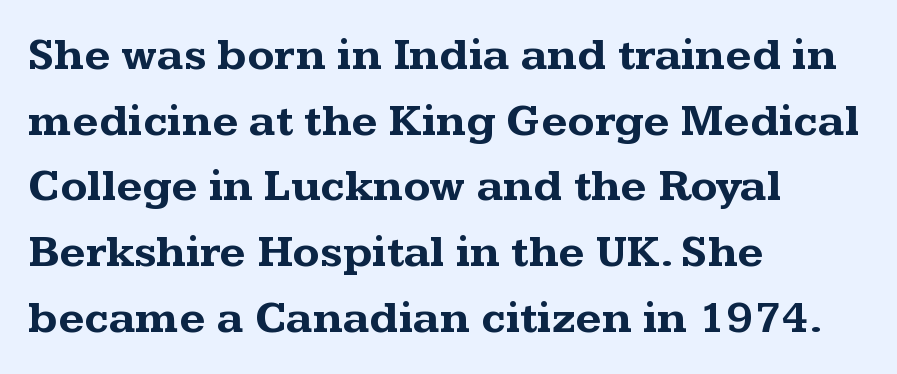
{"serif": "yes", "italic": "no", "bold": "yes", "weight": "bold", "width": "wide", "stroke_contrast": "medium", "x_height": "medium", "monospaced": "no", "underline": "no", "align": "left", "line_spacing": "normal", "line_spacing_ratio": 1.46, "letter_spacing": "normal", "letter_spacing_em": 0.0, "glyph_px": 45}
